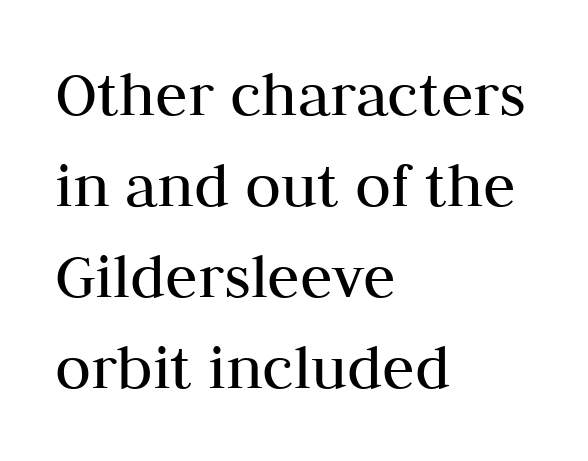
Descender tails drop into unmarked territory. Every row of glyphs begins at an identical x-position on the left. The glyphs in this specimen are seriffed. Is there any slant? The stems are plumb. You could not count columns in this text — the font is proportionally spaced. Horizontal bands of white between lines are of average thickness.
